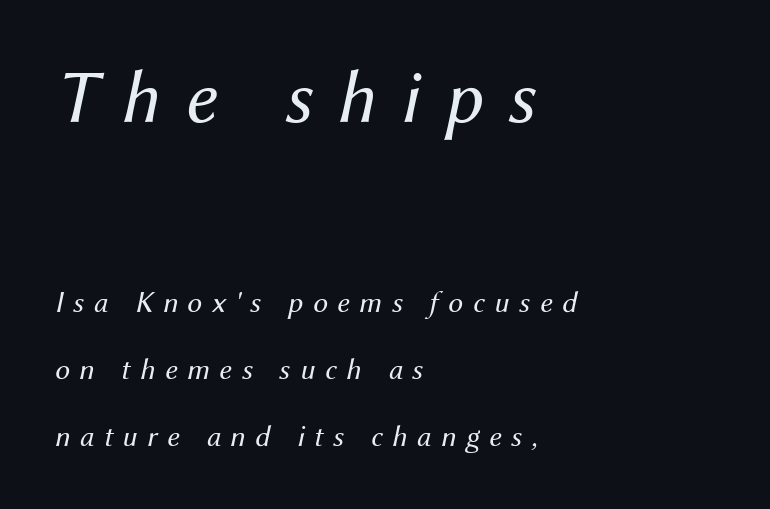
Q: Is the text bold? A: No.
Q: Is the text italic (slanted)? A: Yes, it leans right by about 12 degrees.
Q: Is the text underlined? A: No.
Q: How is the paragraph aligned? A: Left-aligned.
Q: Is the spacing between letters normal or unusually wide? A: Unusually wide.
Q: Is the spacing between lines tight, normal or loose? A: Loose.
Q: Which block of text is set in a larger size, the first (top) or the second (bottom)? A: The first (top) one.
Q: Width (condensed, normal, or wide)? A: Normal.
Q: Stroke contrast? A: Medium.
Q: x-height? A: Medium.
Q: Monospaced? A: No.
